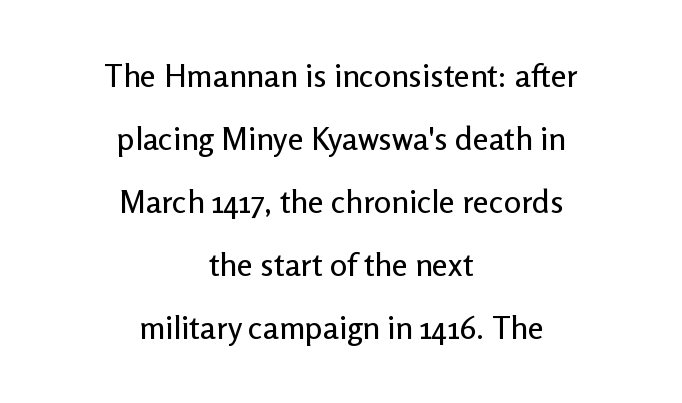
{"serif": "no", "italic": "no", "width": "normal", "stroke_contrast": "low", "x_height": "medium", "monospaced": "no", "underline": "no", "align": "center", "line_spacing": "loose", "line_spacing_ratio": 1.97, "letter_spacing": "normal", "letter_spacing_em": 0.0, "glyph_px": 32}
